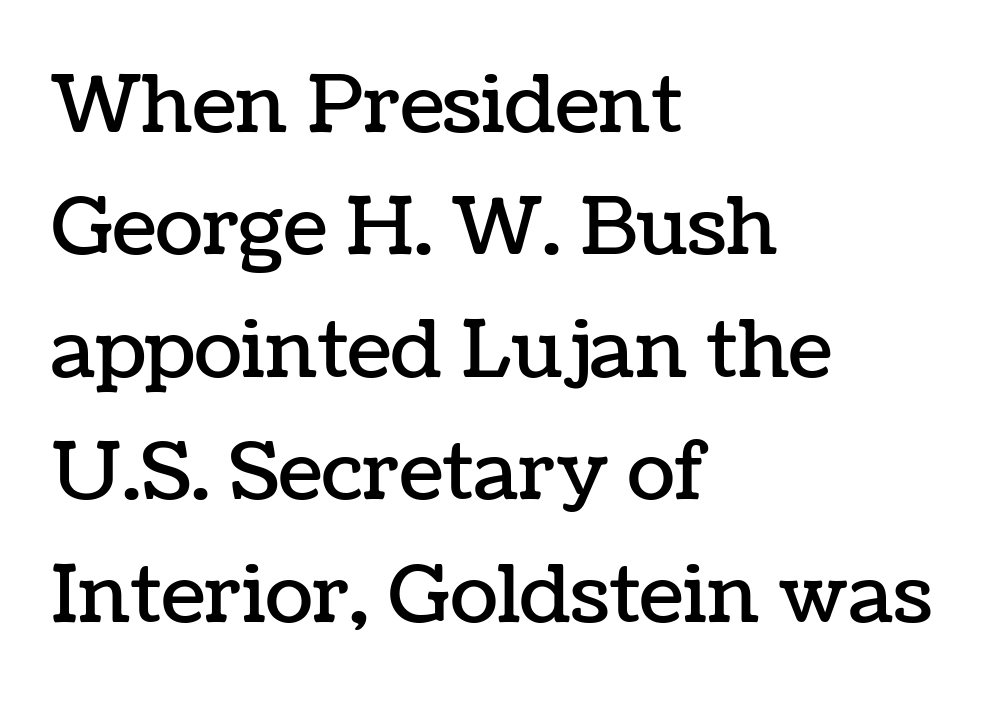
The image shows 79 px text type, upright; set left-aligned, normal line spacing (1.55x), normal letter spacing, not underlined; low stroke contrast and a medium x-height.
